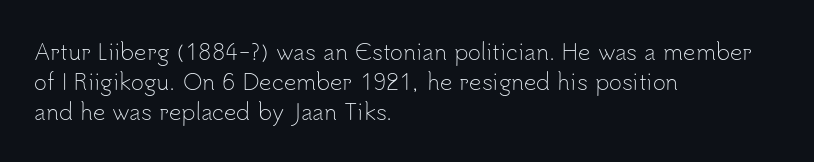
Q: Is the text bold? A: No.
Q: Is the text italic (slanted)? A: No, it is upright.
Q: Is the text underlined? A: No.
Q: How is the paragraph aligned? A: Left-aligned.
Q: Is the spacing between letters normal or unusually wide? A: Normal.
Q: Is the spacing between lines tight, normal or loose? A: Normal.
